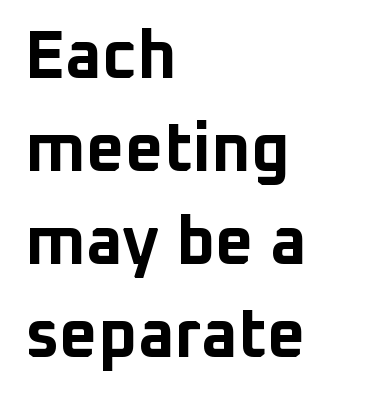
Q: Is the text bold? A: Yes.
Q: Is the text italic (slanted)? A: No, it is upright.
Q: Is the typeface a serif or a sans-serif typeface? A: Sans-serif.
Q: Is the text underlined? A: No.
Q: How is the paragraph aligned? A: Left-aligned.
Q: Is the spacing between letters normal or unusually wide? A: Normal.
Q: Is the spacing between lines tight, normal or loose? A: Normal.
Q: Width (condensed, normal, or wide)? A: Normal.
Q: Stroke contrast? A: Low.
Q: x-height? A: Medium.
Q: Monospaced? A: No.
